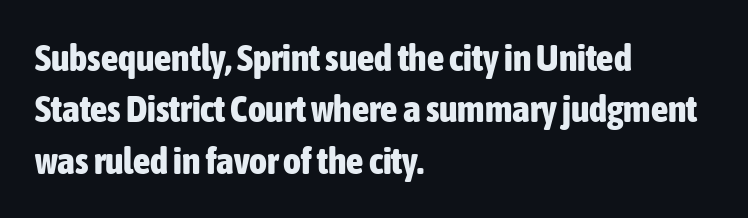
{"serif": "no", "italic": "no", "bold": "yes", "weight": "bold", "width": "condensed", "stroke_contrast": "low", "x_height": "medium", "monospaced": "no", "underline": "no", "align": "left", "line_spacing": "normal", "line_spacing_ratio": 1.35, "letter_spacing": "normal", "letter_spacing_em": 0.0, "glyph_px": 38}
